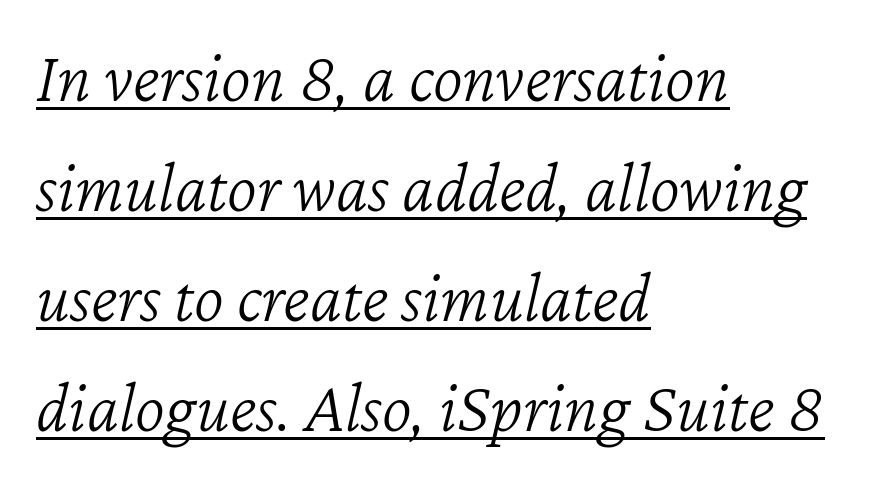
{"italic": "yes", "lean": "right", "slant_degrees": 12, "bold": "no", "weight": "light", "width": "normal", "stroke_contrast": "low", "x_height": "medium", "monospaced": "no", "underline": "yes", "align": "left", "line_spacing": "normal", "line_spacing_ratio": 1.53, "letter_spacing": "normal", "letter_spacing_em": 0.0, "glyph_px": 72}
